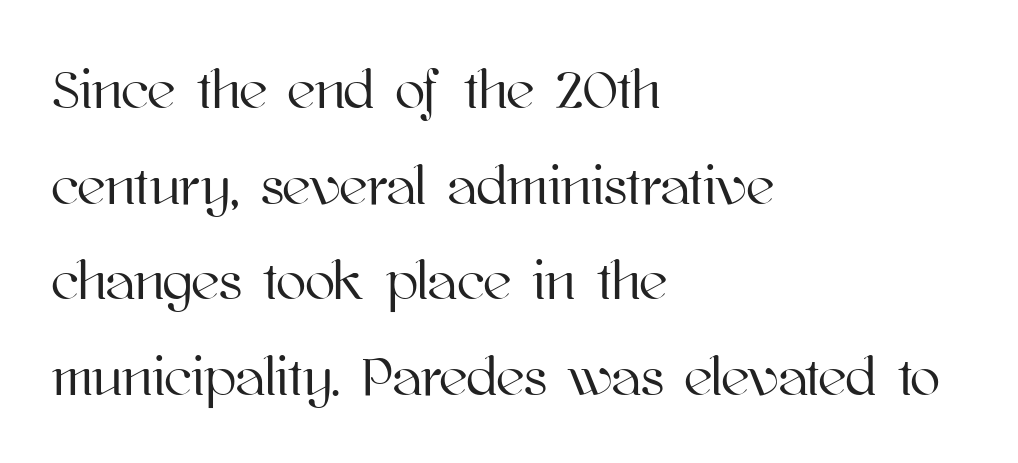
Q: Is the text italic (slanted)? A: No, it is upright.
Q: Is the text underlined? A: No.
Q: How is the paragraph aligned? A: Left-aligned.
Q: Is the spacing between letters normal or unusually wide? A: Normal.
Q: Width (condensed, normal, or wide)? A: Normal.
Q: Stroke contrast? A: High.
Q: x-height? A: Medium.
Q: Monospaced? A: No.
